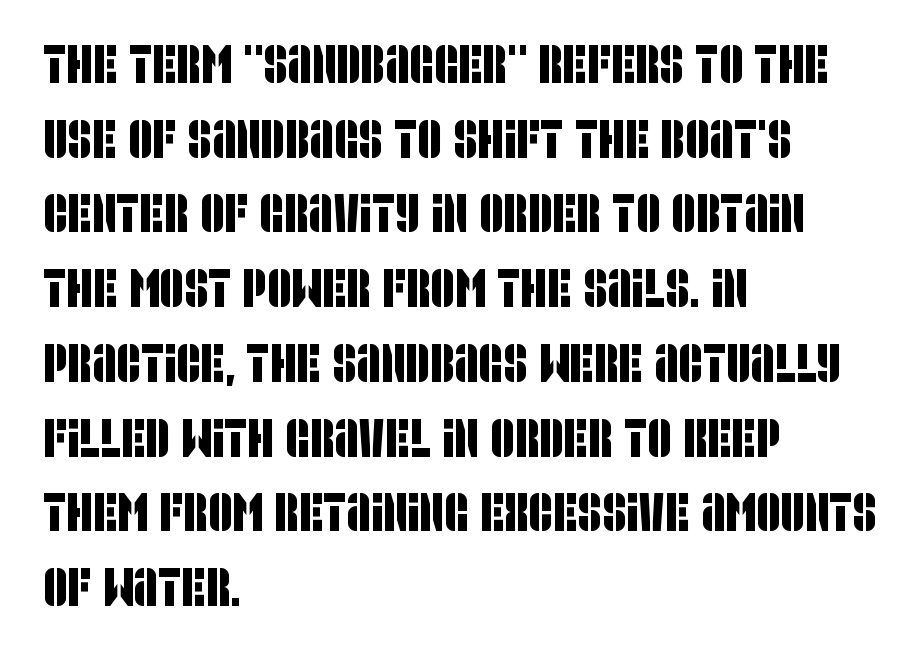
The rendering uses natural spacing where letterforms have individual widths. If you measured baseline to baseline, you'd find a middling distance. The rendering shows plain stroke endings on the letterforms — a sans-serif design. Letters rest on an invisible, unmarked baseline. Does the copy run flush right? No — it runs flush left. What stands out about the letter spacing? Nothing — it is the standard amount.
